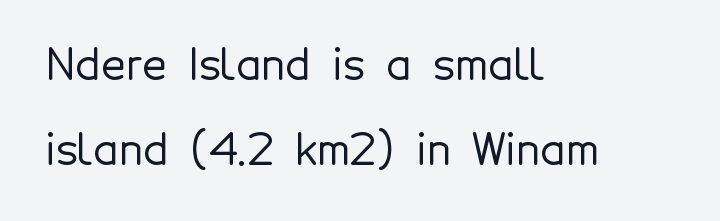
The image shows 43 px sans-serif type, upright; set left-aligned, loose line spacing (1.97x), normal letter spacing, not underlined; a medium x-height.
